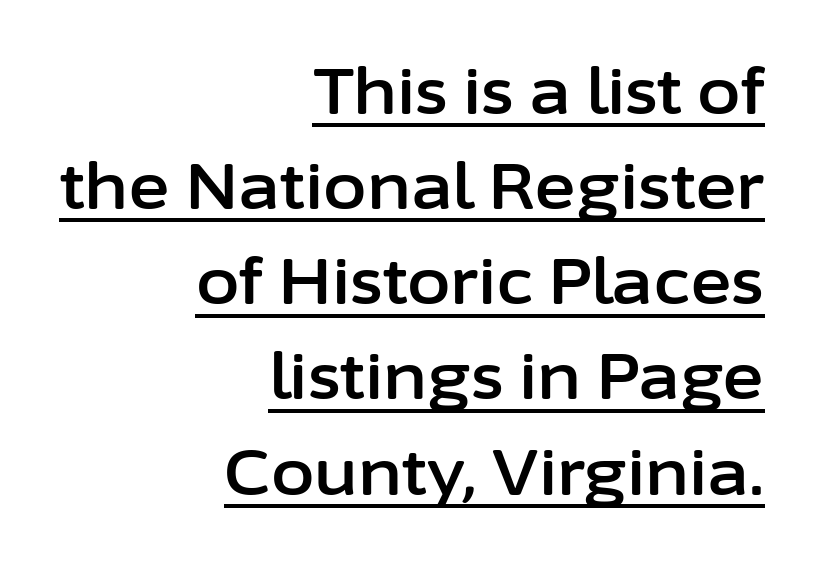
{"serif": "no", "italic": "no", "width": "normal", "stroke_contrast": "low", "x_height": "medium", "monospaced": "no", "underline": "yes", "align": "right", "line_spacing": "normal", "line_spacing_ratio": 1.51, "letter_spacing": "normal", "letter_spacing_em": 0.0, "glyph_px": 63}
